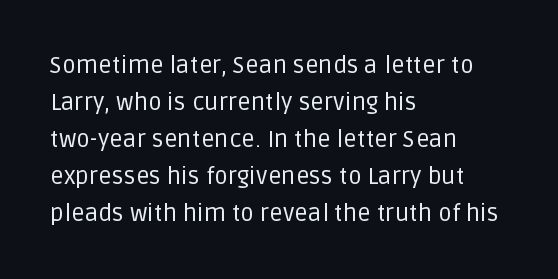
The image shows 24 px text type, upright; set left-aligned, normal line spacing (1.54x), normal letter spacing, not underlined.
